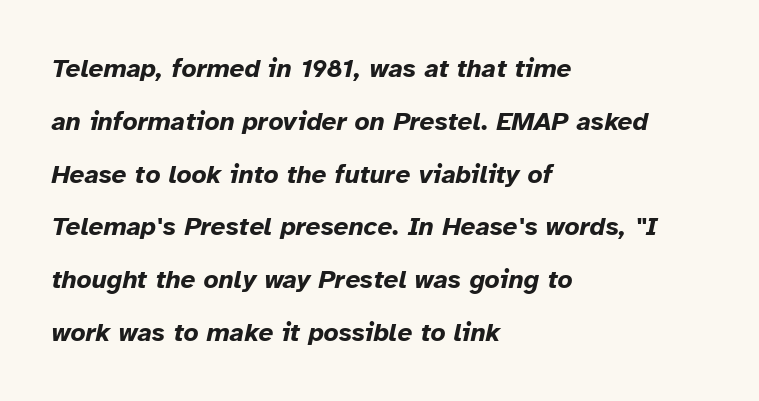
Q: Is the text bold? A: Yes.
Q: Is the text italic (slanted)? A: Yes, it leans right by about 12 degrees.
Q: Is the text underlined? A: No.
Q: How is the paragraph aligned? A: Left-aligned.
Q: Is the spacing between letters normal or unusually wide? A: Normal.
Q: Is the spacing between lines tight, normal or loose? A: Loose.
